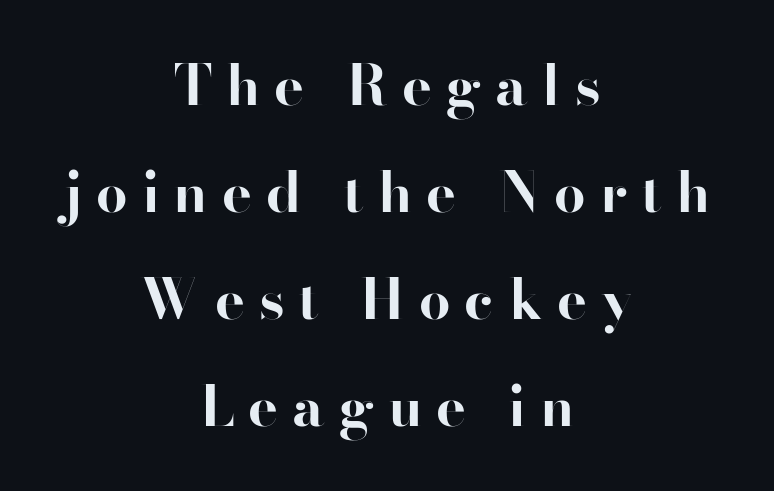
The image shows 56 px bold sans-serif type, upright; set centered, loose line spacing (1.91x), unusually wide letter spacing (+0.25 em), not underlined; high stroke contrast and a small x-height.
